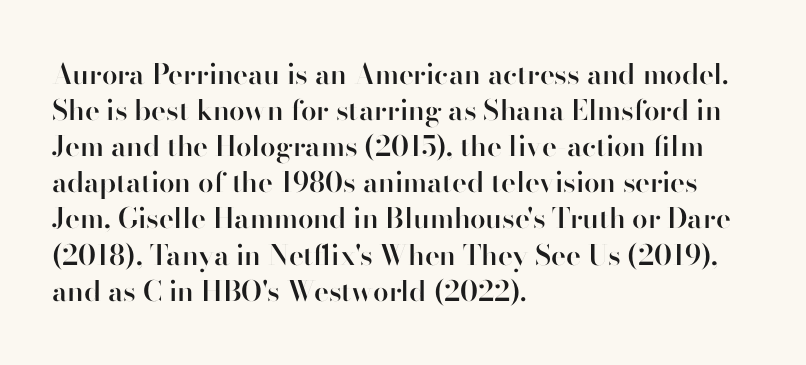
{"serif": "no", "italic": "no", "bold": "semi", "weight": "semibold", "width": "normal", "stroke_contrast": "high", "x_height": "small", "monospaced": "no", "underline": "no", "align": "left", "line_spacing": "normal", "line_spacing_ratio": 1.29, "letter_spacing": "normal", "letter_spacing_em": 0.0, "glyph_px": 28}
